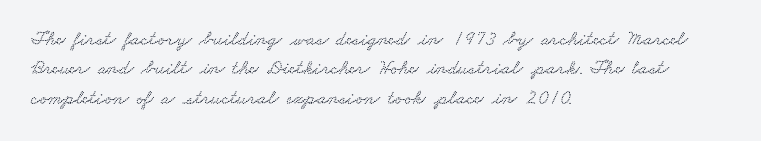
Q: Is the text underlined? A: No.
Q: How is the paragraph aligned? A: Left-aligned.
Q: Is the spacing between letters normal or unusually wide? A: Normal.
Q: Is the spacing between lines tight, normal or loose? A: Normal.
